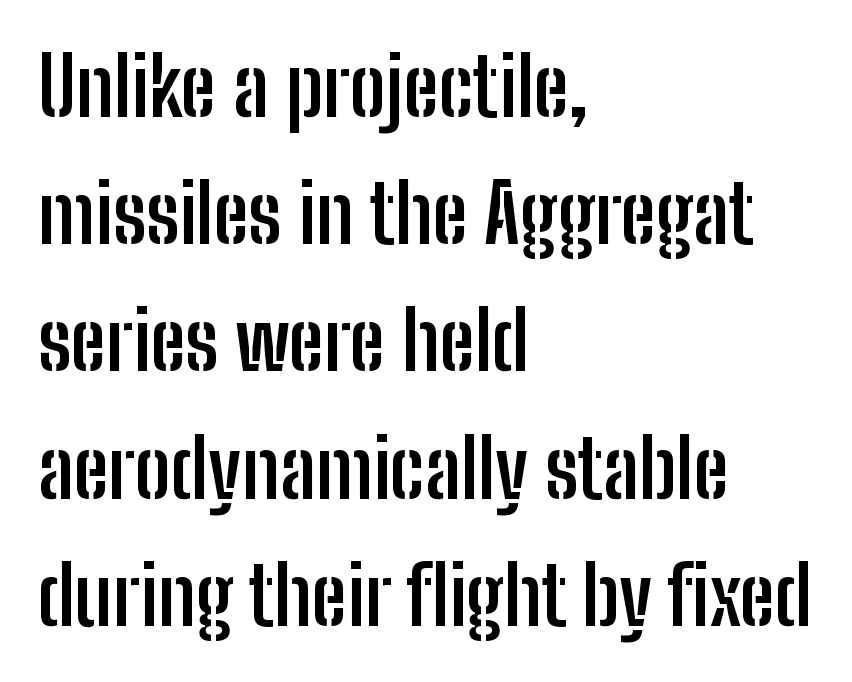
{"serif": "no", "italic": "no", "bold": "yes", "weight": "semibold", "width": "condensed", "stroke_contrast": "low", "x_height": "medium", "monospaced": "no", "underline": "no", "align": "left", "line_spacing": "normal", "line_spacing_ratio": 1.59, "letter_spacing": "normal", "letter_spacing_em": 0.0, "glyph_px": 80}
